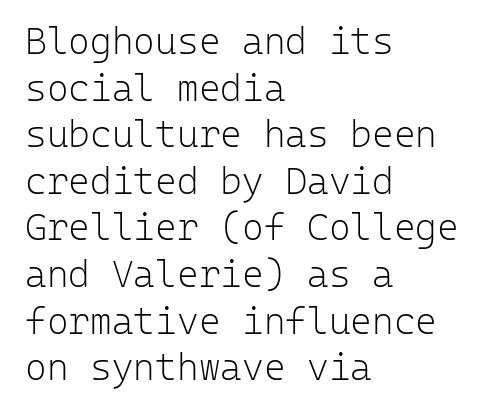
The image shows 37 px light sans-serif type, upright, monospaced; set left-aligned, normal line spacing (1.26x), normal letter spacing, not underlined; low stroke contrast and a medium x-height.
